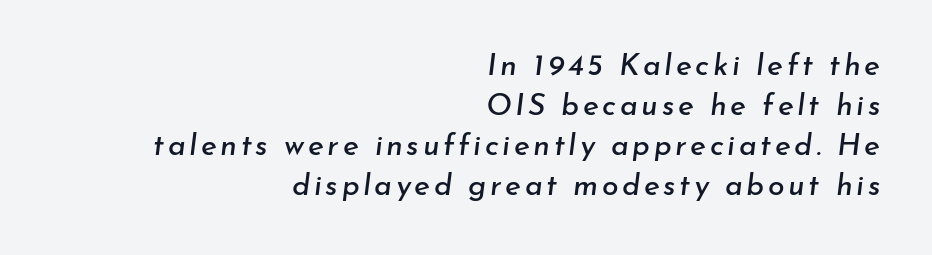
The image shows 30 px text type, italic (leaning right); set right-aligned, normal line spacing (1.33x), not underlined; low stroke contrast and a small x-height.
